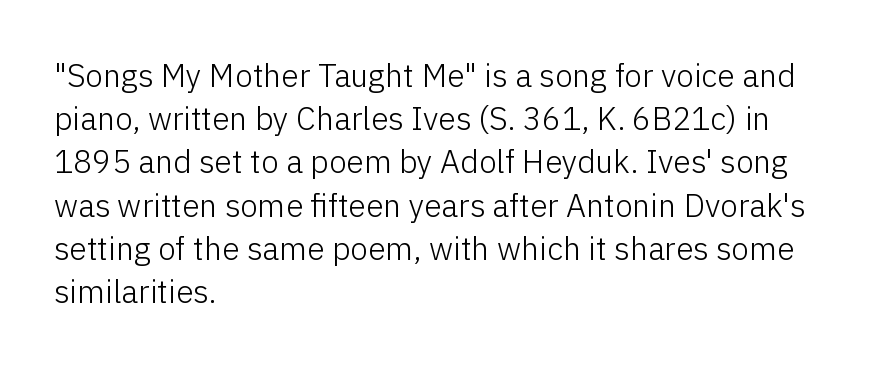
Ink coverage per letter is moderate at most. This sample uses a sans-serif face. This is the regular roman posture of the typeface. Just letters on the line, the space beneath them empty. Quick note: interline space is typical.
